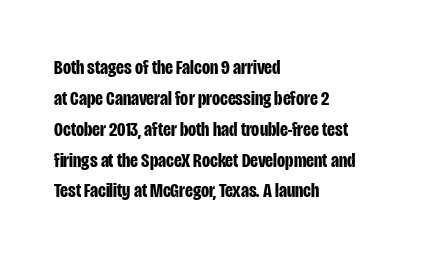
Posture: vertical. A classic flush-left, rag-right setting is used for this passage. Horizontal bands of white between lines are of average thickness. Each word holds together tightly as a unit, with standard inter-letter gaps. The font is running at its bold setting.
